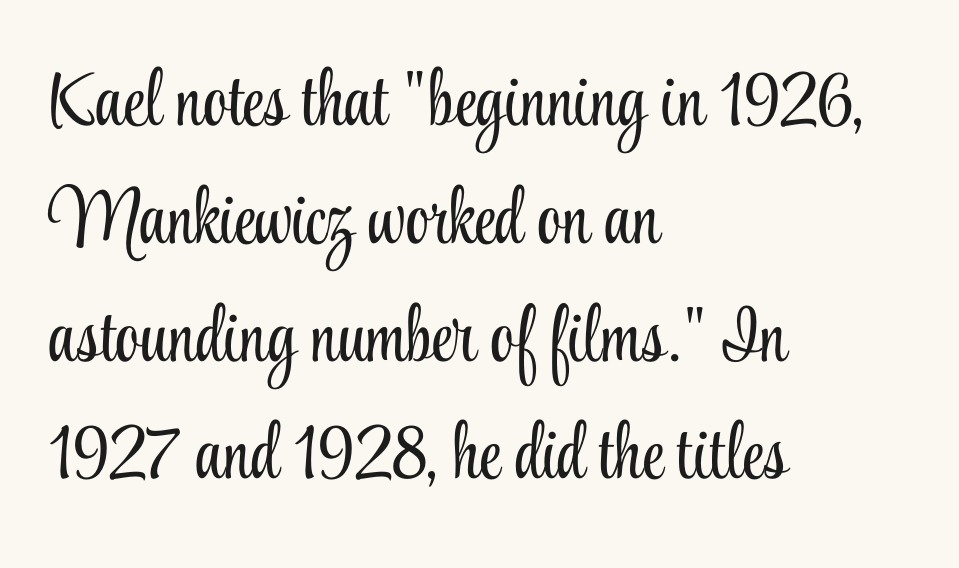
{"serif": "yes", "bold": "no", "weight": "light", "width": "condensed", "stroke_contrast": "low", "x_height": "small", "monospaced": "no", "underline": "no", "align": "left", "line_spacing": "normal", "line_spacing_ratio": 1.53, "letter_spacing": "normal", "letter_spacing_em": 0.0, "glyph_px": 77}
